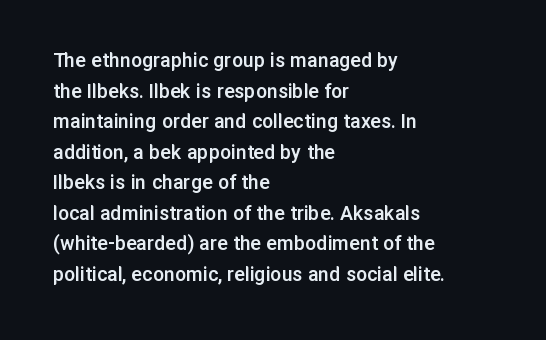
{"italic": "no", "bold": "semi", "underline": "no", "align": "left", "line_spacing": "normal", "line_spacing_ratio": 1.39, "letter_spacing": "normal", "letter_spacing_em": 0.0, "glyph_px": 22}
